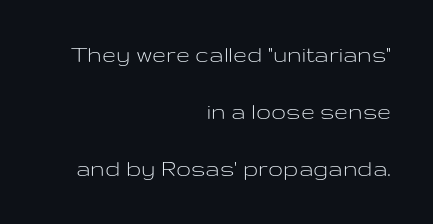
No heavy texture on the line: the type isn't bold. Look at the tracking — it's just the regular setting, nothing added. Nobody drew a line under any word here. Widely set lines give the paragraph a tall, airy silhouette. Compared with a flush-left layout, this one pins lines to the opposite, right side. A roman cut, with each character standing at attention.
